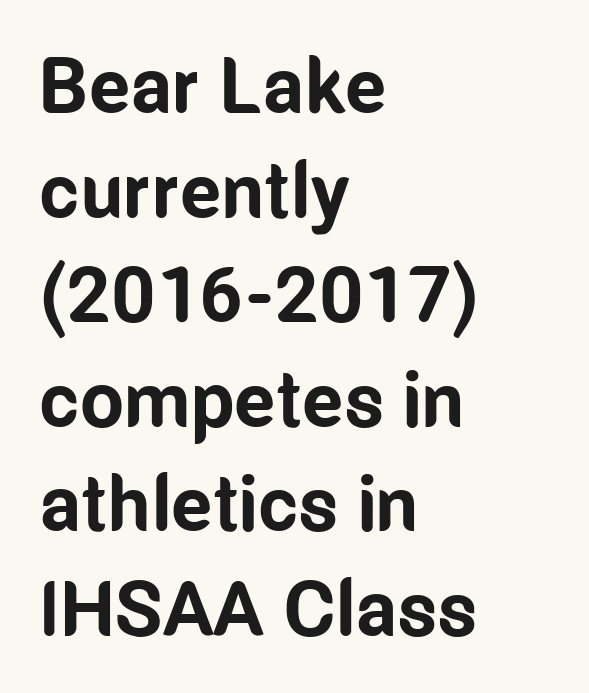
The text block is weighted toward the left margin, trailing off unevenly rightward. A sans-serif font was chosen for this passage. Characters follow at the spacing the type designer built in. The type sits square on the baseline with zero lean. These lines carry a lot of weight — the face is fully bold.
